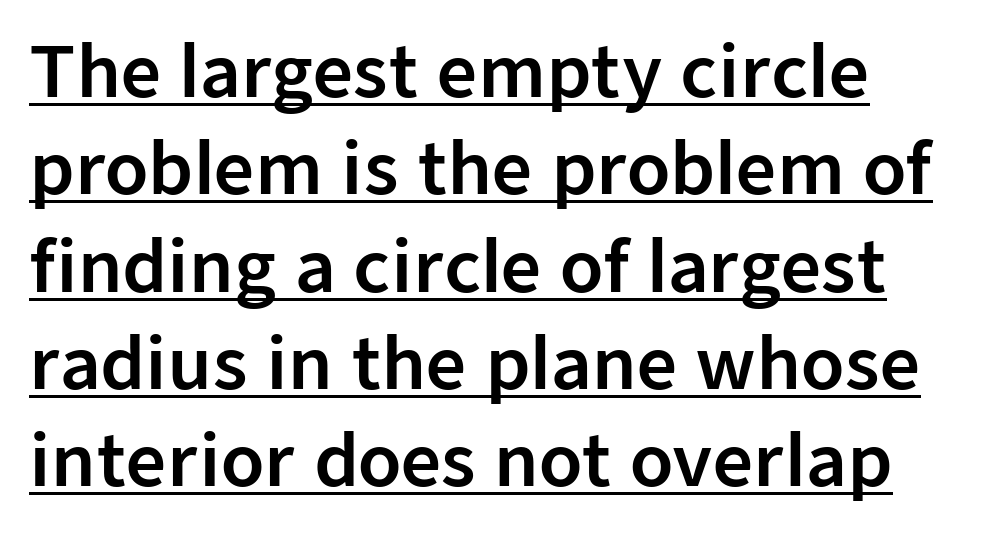
What decoration does the sample have? An underline. The passage shown has conventional tracking throughout. A typesetter would mark this as roman, not italic. Students, observe: this is what conventionally led text looks like.
